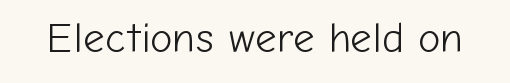
Q: Is the text bold? A: No.
Q: Is the text italic (slanted)? A: No, it is upright.
Q: Is the typeface a serif or a sans-serif typeface? A: Sans-serif.
Q: Is the text underlined? A: No.
Q: Is the spacing between letters normal or unusually wide? A: Normal.
Q: Width (condensed, normal, or wide)? A: Normal.
Q: Stroke contrast? A: Low.
Q: x-height? A: Medium.
Q: Monospaced? A: No.
